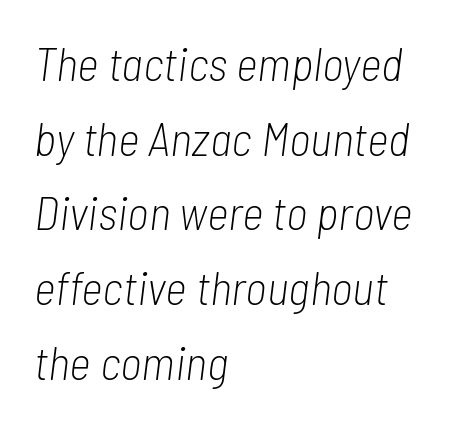
Q: Is the text bold? A: No.
Q: Is the text italic (slanted)? A: Yes, it leans right by about 7 degrees.
Q: Is the text underlined? A: No.
Q: How is the paragraph aligned? A: Left-aligned.
Q: Is the spacing between letters normal or unusually wide? A: Normal.
Q: Is the spacing between lines tight, normal or loose? A: Normal.
Q: Width (condensed, normal, or wide)? A: Condensed.
Q: Stroke contrast? A: Low.
Q: x-height? A: Medium.
Q: Monospaced? A: No.
